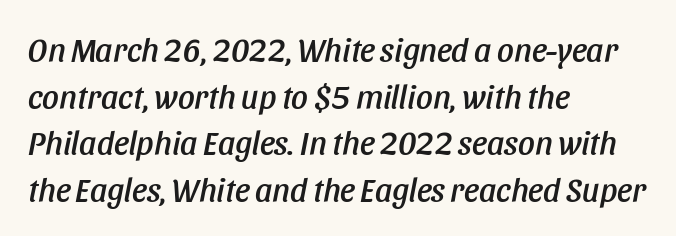
The image shows 33 px condensed type, italic (leaning right); set left-aligned, normal line spacing (1.41x), normal letter spacing, not underlined; low stroke contrast and a large x-height.
